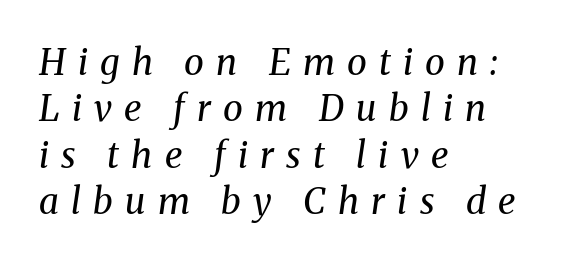
The image shows 36 px regular-weight serif type, italic (leaning right); set left-aligned, normal line spacing (1.29x), unusually wide letter spacing (+0.34 em), not underlined; medium stroke contrast and a medium x-height.
